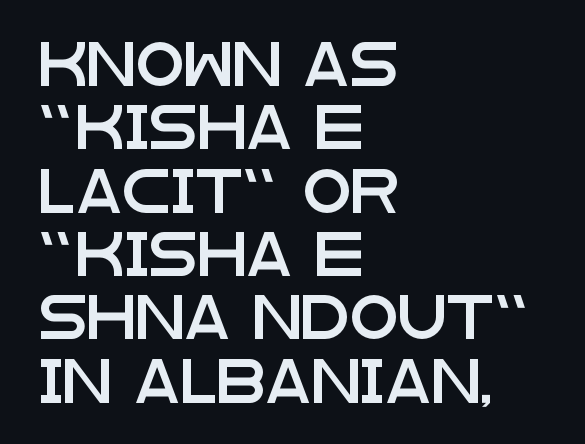
{"serif": "no", "italic": "no", "width": "wide", "stroke_contrast": "low", "x_height": "large", "monospaced": "no", "underline": "no", "align": "left", "line_spacing": "normal", "line_spacing_ratio": 1.44, "letter_spacing": "normal", "letter_spacing_em": 0.0, "glyph_px": 44}
